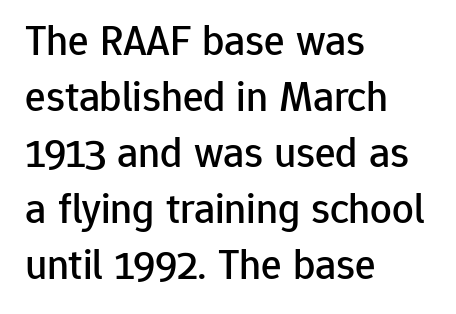
Q: Is the text italic (slanted)? A: No, it is upright.
Q: Is the typeface a serif or a sans-serif typeface? A: Sans-serif.
Q: Is the text underlined? A: No.
Q: How is the paragraph aligned? A: Left-aligned.
Q: Is the spacing between letters normal or unusually wide? A: Normal.
Q: Is the spacing between lines tight, normal or loose? A: Normal.
Q: Width (condensed, normal, or wide)? A: Normal.
Q: Stroke contrast? A: Low.
Q: x-height? A: Medium.
Q: Monospaced? A: No.
